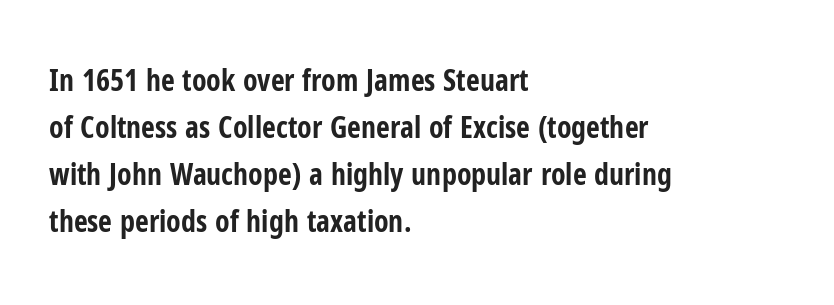
Q: Is the text bold? A: Yes.
Q: Is the text italic (slanted)? A: No, it is upright.
Q: Is the typeface a serif or a sans-serif typeface? A: Sans-serif.
Q: Is the text underlined? A: No.
Q: How is the paragraph aligned? A: Left-aligned.
Q: Is the spacing between letters normal or unusually wide? A: Normal.
Q: Is the spacing between lines tight, normal or loose? A: Normal.
Q: Width (condensed, normal, or wide)? A: Condensed.
Q: Stroke contrast? A: Low.
Q: x-height? A: Medium.
Q: Monospaced? A: No.
